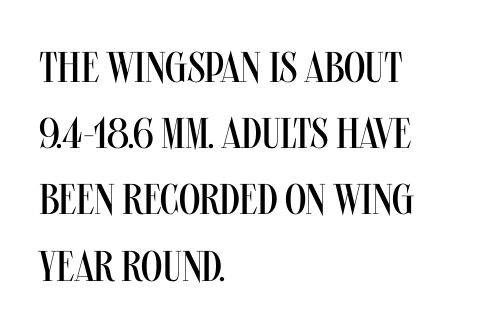
Counters stay open thanks to moderate or lighter strokes. What stands out about the letter spacing? Nothing — it is the standard amount. The rendering uses a moderate line-height, typical for paragraphs. You could not count columns in this text — the font is proportionally spaced.
